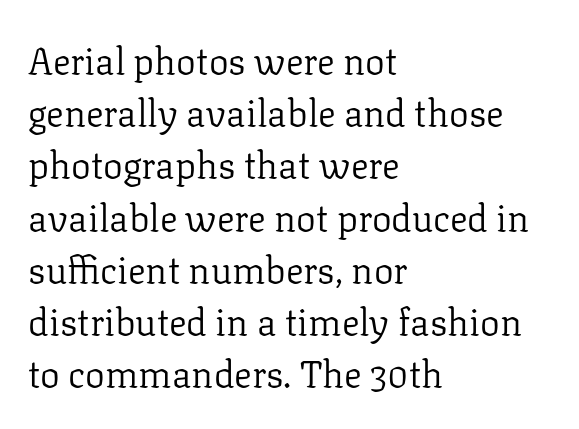
{"serif": "yes", "italic": "no", "bold": "no", "weight": "regular", "width": "normal", "stroke_contrast": "low", "x_height": "medium", "monospaced": "no", "underline": "no", "align": "left", "line_spacing": "normal", "line_spacing_ratio": 1.41, "letter_spacing": "normal", "letter_spacing_em": 0.0, "glyph_px": 37}
